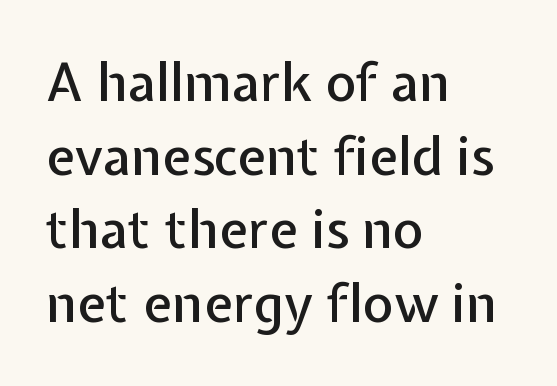
Upright lettering throughout. Check the space under the baseline: it is left empty. Type style note: lacks serifs. Think of a printed novel: that variable character pitch is what you see here. The space between consecutive lines is moderate. Students, note that the glyphs here touch the page at normal intervals.
